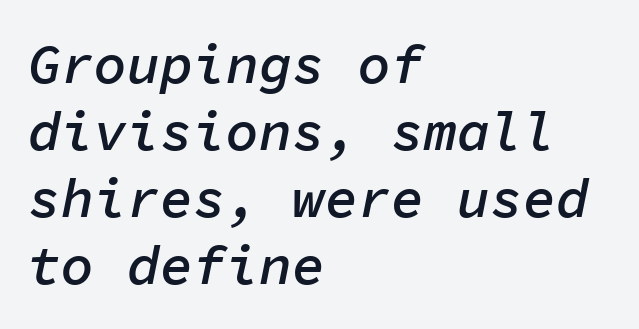
{"italic": "yes", "lean": "right", "slant_degrees": 11, "bold": "semi", "weight": "semibold", "width": "normal", "stroke_contrast": "low", "x_height": "medium", "monospaced": "yes", "underline": "no", "align": "left", "line_spacing_ratio": 1.22, "letter_spacing": "normal", "letter_spacing_em": 0.0, "glyph_px": 55}
